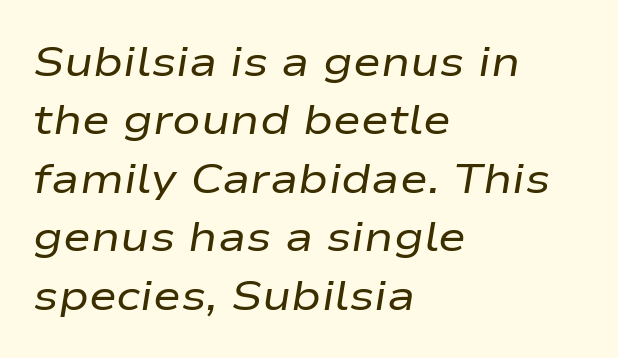
Q: Is the text bold? A: No.
Q: Is the text italic (slanted)? A: Yes, it leans right by about 9 degrees.
Q: Is the text underlined? A: No.
Q: How is the paragraph aligned? A: Left-aligned.
Q: Is the spacing between letters normal or unusually wide? A: Normal.
Q: Is the spacing between lines tight, normal or loose? A: Normal.
Q: Width (condensed, normal, or wide)? A: Wide.
Q: Stroke contrast? A: Low.
Q: x-height? A: Medium.
Q: Monospaced? A: No.
